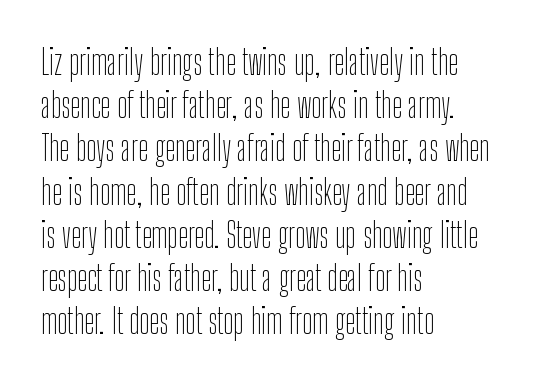
The image shows 34 px thin, condensed sans-serif type, upright; set left-aligned, normal line spacing (1.27x), normal letter spacing, not underlined; low stroke contrast and a medium x-height.
